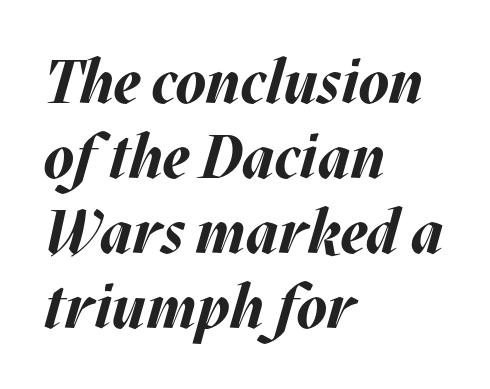
The image shows 61 px bold type, italic (leaning right); set left-aligned, line spacing 1.23x, normal letter spacing, not underlined; medium stroke contrast and a large x-height.
